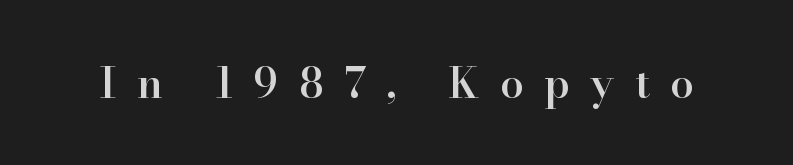
The image shows 42 px semibold serif type, upright; set unusually wide letter spacing (+0.49 em), not underlined; high stroke contrast and a small x-height.
